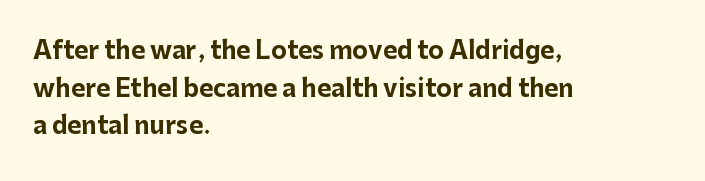
{"italic": "no", "bold": "yes", "underline": "no", "align": "left", "line_spacing": "normal", "line_spacing_ratio": 1.57, "letter_spacing": "normal", "letter_spacing_em": 0.0, "glyph_px": 24}
